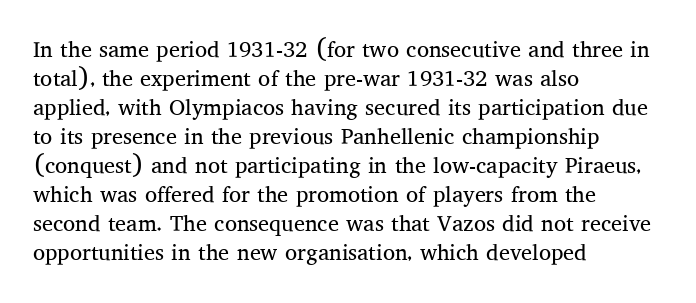
The image shows 22 px text type, upright; set left-aligned, normal line spacing (1.32x), normal letter spacing, not underlined.
